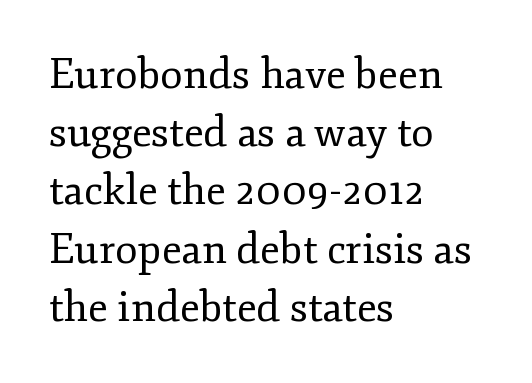
Leftover space on each line is placed entirely after the last word. This rendering employs a face with finishing strokes, i.e., a serif. The face used here is rendered with its standard letterfit. No heavy texture on the line: the type isn't bold.
